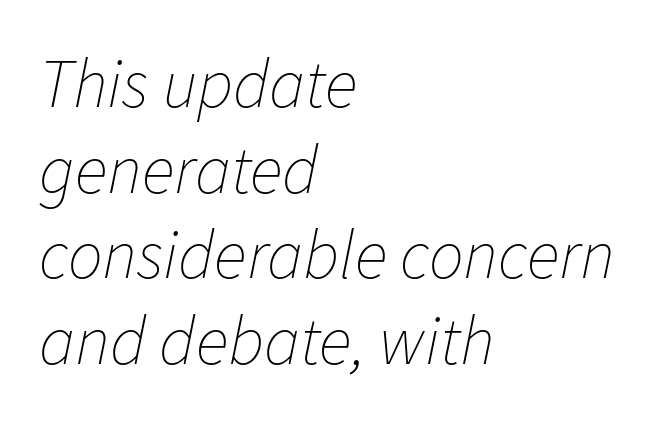
Q: Is the text bold? A: No.
Q: Is the text italic (slanted)? A: Yes, it leans right by about 11 degrees.
Q: Is the text underlined? A: No.
Q: How is the paragraph aligned? A: Left-aligned.
Q: Is the spacing between letters normal or unusually wide? A: Normal.
Q: Width (condensed, normal, or wide)? A: Normal.
Q: Stroke contrast? A: Low.
Q: x-height? A: Medium.
Q: Monospaced? A: No.
